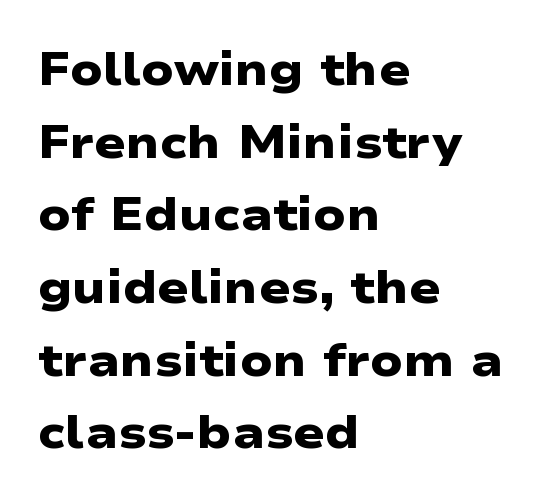
{"serif": "no", "bold": "yes", "weight": "heavy", "width": "wide", "stroke_contrast": "low", "x_height": "medium", "monospaced": "no", "underline": "no", "align": "left", "line_spacing": "normal", "line_spacing_ratio": 1.58, "letter_spacing": "normal", "letter_spacing_em": 0.0, "glyph_px": 46}
